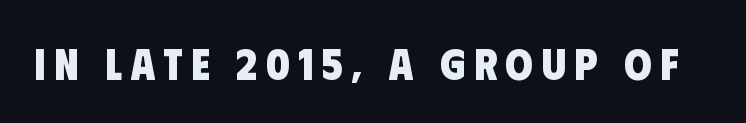
Q: Is the text bold? A: Yes.
Q: Is the typeface a serif or a sans-serif typeface? A: Sans-serif.
Q: Is the text underlined? A: No.
Q: Width (condensed, normal, or wide)? A: Condensed.
Q: Stroke contrast? A: Low.
Q: x-height? A: Large.
Q: Monospaced? A: No.
